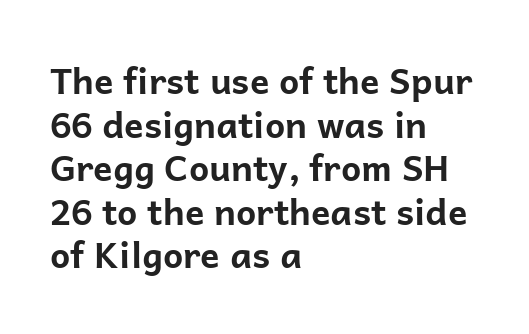
{"serif": "no", "italic": "no", "bold": "yes", "weight": "bold", "width": "normal", "stroke_contrast": "low", "x_height": "medium", "monospaced": "no", "underline": "no", "align": "left", "line_spacing_ratio": 1.21, "letter_spacing": "normal", "letter_spacing_em": 0.0, "glyph_px": 36}
